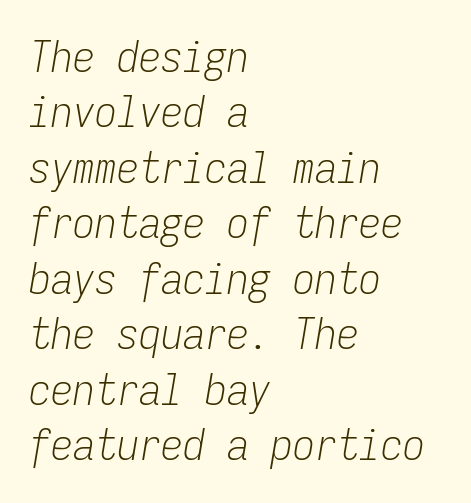
Q: Is the text bold? A: No.
Q: Is the text italic (slanted)? A: Yes, it leans right by about 9 degrees.
Q: Is the text underlined? A: No.
Q: How is the paragraph aligned? A: Left-aligned.
Q: Is the spacing between letters normal or unusually wide? A: Normal.
Q: Is the spacing between lines tight, normal or loose? A: Normal.
Q: Width (condensed, normal, or wide)? A: Condensed.
Q: Stroke contrast? A: Low.
Q: x-height? A: Medium.
Q: Monospaced? A: Yes.
